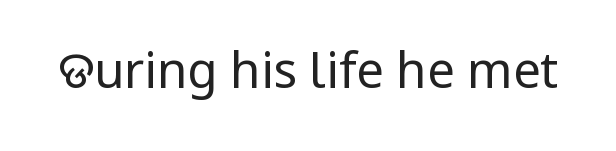
Each letter keeps its own natural width here, so spacing adapts to shape. The letters stand straight up with perfectly vertical stems. Heaviness? Minimal to ordinary, like unemphasized prose. The area under the type is left untouched. A typesetter would label this face a sans.
